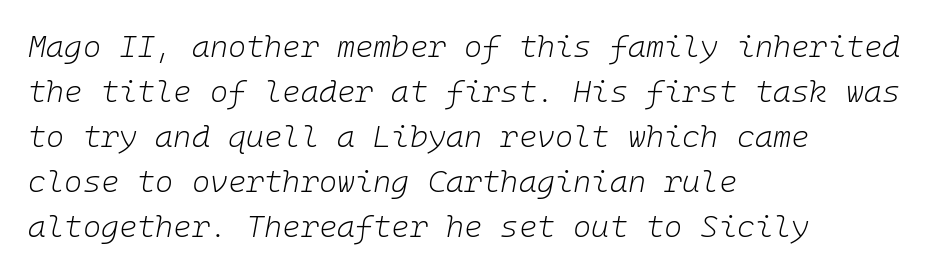
The image shows 31 px light type, italic (leaning right), monospaced; set left-aligned, normal line spacing (1.45x), normal letter spacing, not underlined; low stroke contrast and a medium x-height.
